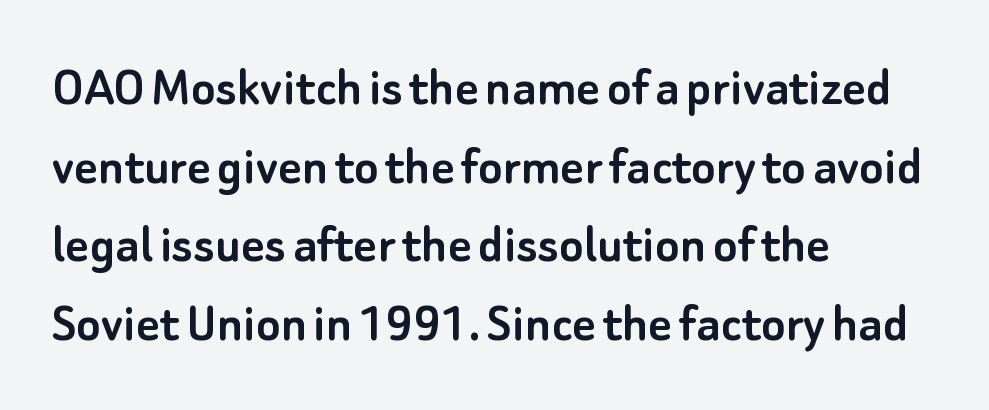
The passage shown has conventional tracking throughout. Beneath every word, the page is bare. It's the straight-up-and-down kind of type. Note: no serifs on the glyphs. Horizontally, the lines are justified to the leading edge only. The passage shown is typed in a proportional face where columns would drift.
